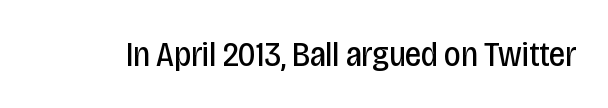
{"serif": "no", "italic": "no", "bold": "no", "weight": "regular", "width": "condensed", "stroke_contrast": "low", "x_height": "large", "monospaced": "no", "underline": "no", "letter_spacing": "normal", "letter_spacing_em": 0.0, "glyph_px": 36}
